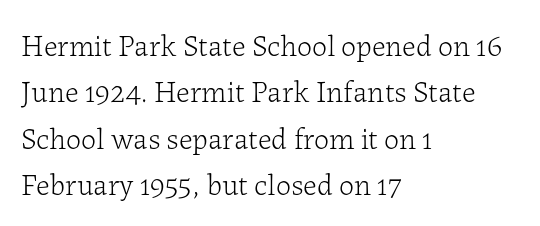
Yep, those are serifs on the letters. Vertical strokes here are truly vertical. Here the designer chose a conventional face with non-uniform glyph widths. Which margin do the lines hug? The left one — the right edge is uneven. The tracking reads as untouched default to a designer's eye.
